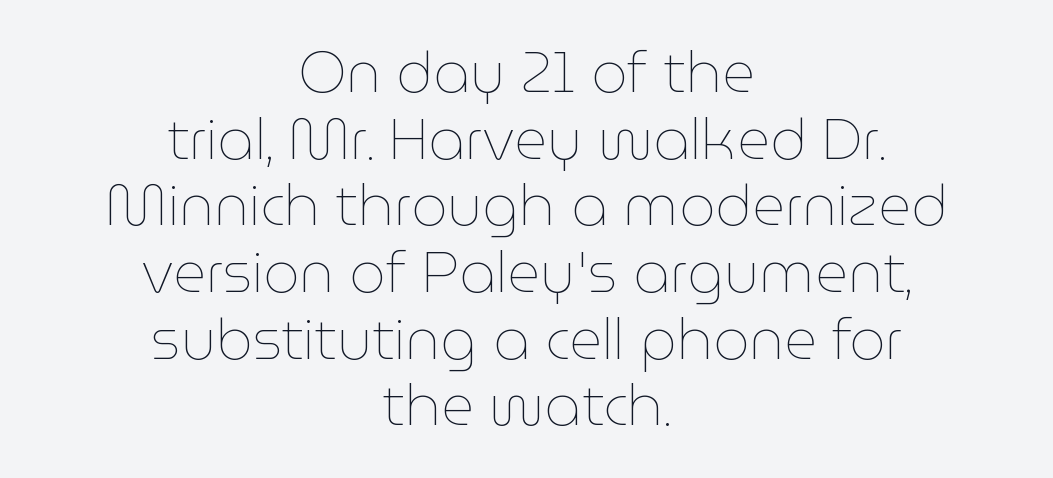
Reading down the block, each line starts at a different indent, mirrored at its end. Each letter keeps its own natural width here, so spacing adapts to shape. Characters follow at the spacing the type designer built in. The font's upright variant was chosen for this text. Check the space under the baseline: it is left empty. The characters are drawn with everyday or finer stroke widths.
